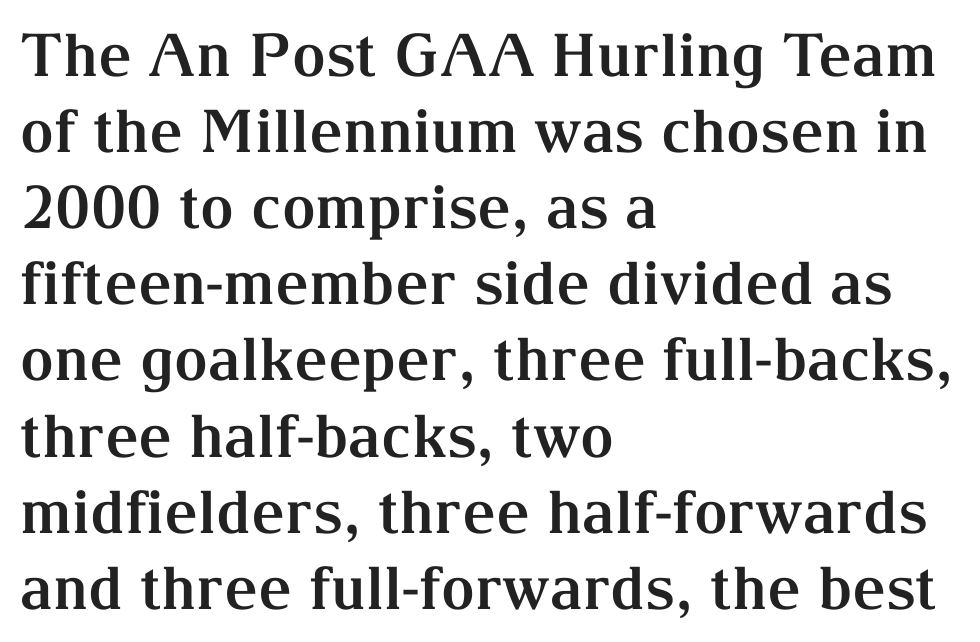
The ragged edge is on the right, which tells us the setting is flush left. A bare baseline throughout the passage. The text was rendered using a seriffed face with decorative stroke endings. Glyph-to-glyph distance matches everyday printed text. Summary of weight: heavy, a full bold. Unlike italic type, these characters show no tilt at all.
